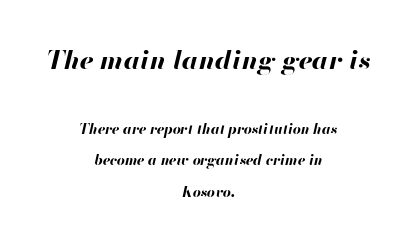
Q: Is the text bold? A: Yes.
Q: Is the text italic (slanted)? A: Yes, it leans right by about 13 degrees.
Q: Is the text underlined? A: No.
Q: How is the paragraph aligned? A: Centered.
Q: Is the spacing between letters normal or unusually wide? A: Normal.
Q: Is the spacing between lines tight, normal or loose? A: Loose.
Q: Which block of text is set in a larger size, the first (top) or the second (bottom)? A: The first (top) one.
